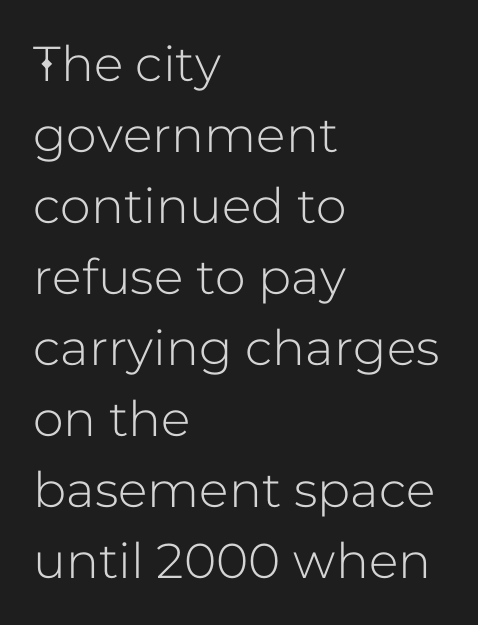
Words appear dense and cohesive because spacing is normal. Every stem runs plumb, perpendicular to the baseline. The characters display no serif detailing; their extremities are plain. These lines are rendered in a variable-pitch font. The ragged edge is on the right, which tells us the setting is flush left.
